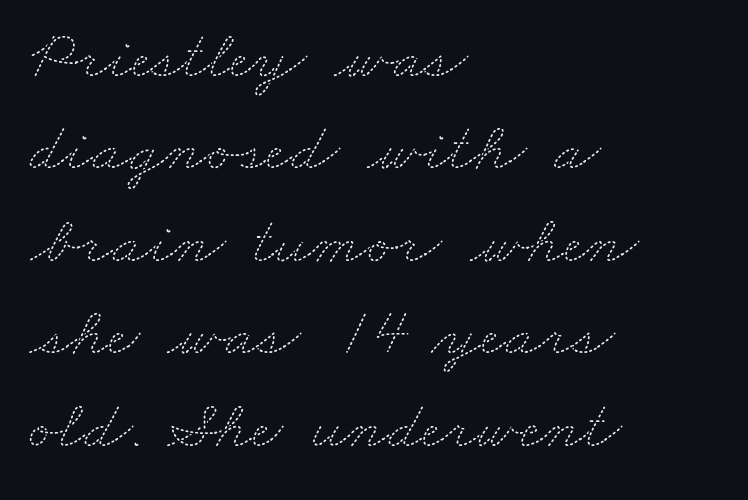
Does the copy run flush right? No — it runs flush left. Do the characters align in a grid? No, the font is proportional. The rows are spaced the way most documents space them. Letters have the restrained weight of plain body copy at most. Descenders hang freely into open space.
